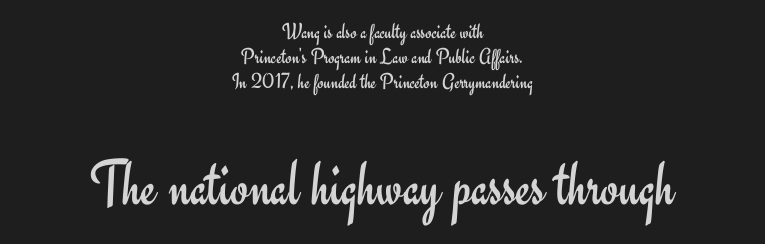
Spacing between characters is what you'd get straight out of the box. The typesetter chose a symmetrical, centered arrangement here. Varying glyph widths throughout — classic text-font behaviour. Heaviness? Minimal to ordinary, like unemphasized prose. A sans-serif font was chosen for this passage.
